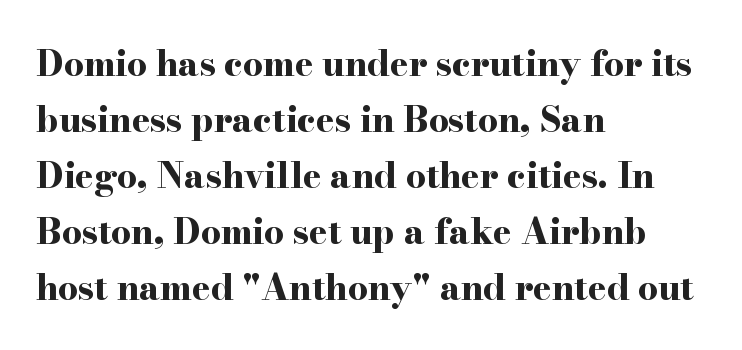
Q: Is the text bold? A: Yes.
Q: Is the text italic (slanted)? A: No, it is upright.
Q: Is the typeface a serif or a sans-serif typeface? A: Serif.
Q: Is the text underlined? A: No.
Q: How is the paragraph aligned? A: Left-aligned.
Q: Is the spacing between letters normal or unusually wide? A: Normal.
Q: Is the spacing between lines tight, normal or loose? A: Normal.
Q: Width (condensed, normal, or wide)? A: Wide.
Q: Stroke contrast? A: High.
Q: x-height? A: Small.
Q: Monospaced? A: No.
